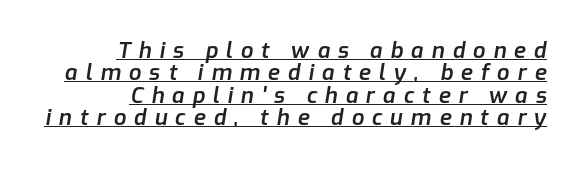
The image shows 22 px text type, italic (leaning right); set right-aligned, tight line spacing (1.02x), unusually wide letter spacing (+0.36 em), underlined.
